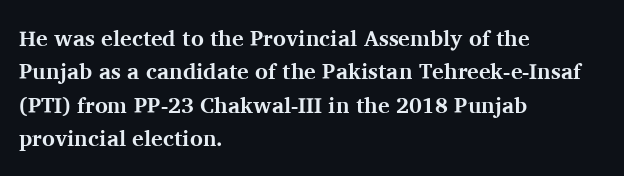
The image shows 22 px bold type, upright; set left-aligned, normal line spacing (1.52x), normal letter spacing, not underlined.
